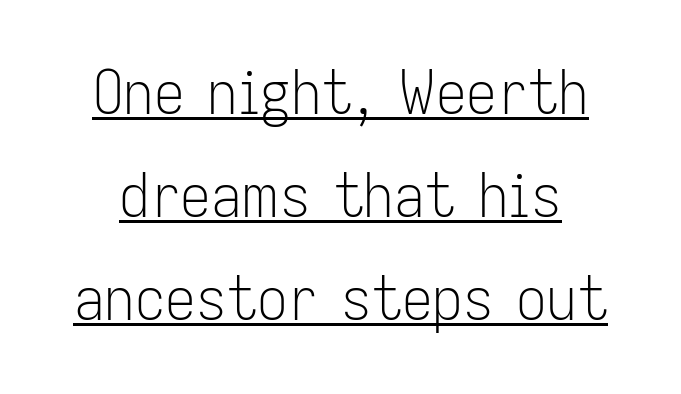
{"serif": "no", "italic": "no", "bold": "no", "weight": "light", "width": "condensed", "stroke_contrast": "low", "x_height": "medium", "monospaced": "no", "underline": "yes", "line_spacing": "normal", "line_spacing_ratio": 1.69, "letter_spacing": "normal", "letter_spacing_em": 0.0, "glyph_px": 61}
